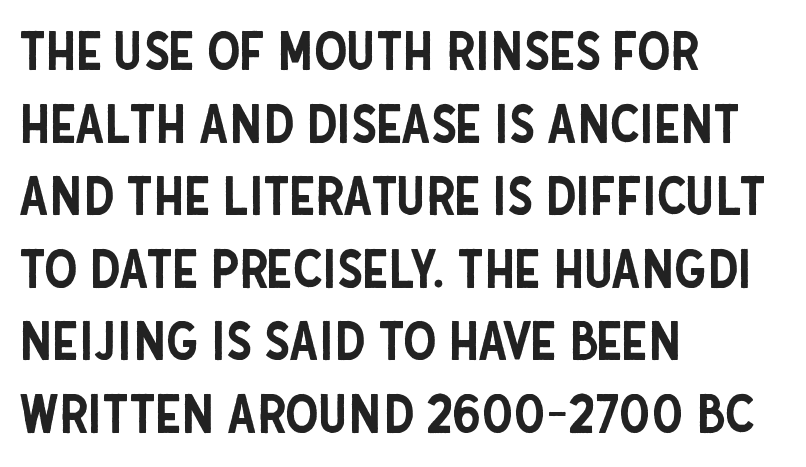
The image shows 53 px condensed sans-serif type, upright; set left-aligned, normal line spacing (1.37x), normal letter spacing, not underlined; low stroke contrast and a large x-height.
